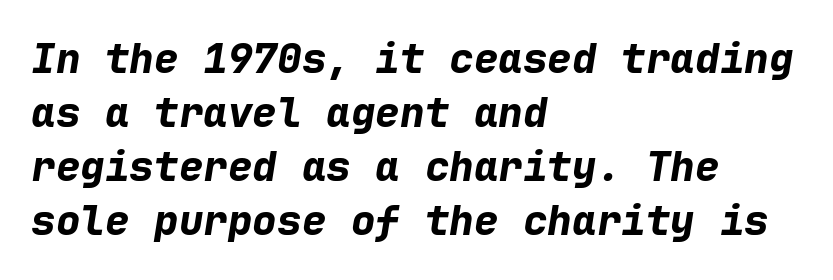
{"italic": "yes", "lean": "right", "slant_degrees": 9, "bold": "yes", "weight": "bold", "width": "normal", "stroke_contrast": "low", "x_height": "medium", "monospaced": "yes", "underline": "no", "align": "left", "line_spacing": "normal", "line_spacing_ratio": 1.32, "letter_spacing": "normal", "letter_spacing_em": 0.0, "glyph_px": 41}
